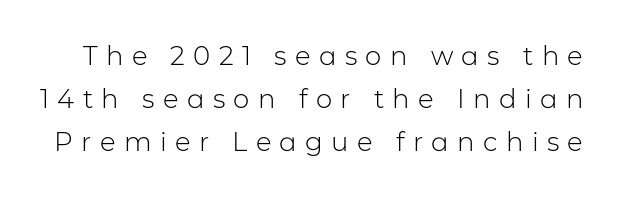
Q: Is the text bold? A: No.
Q: Is the text italic (slanted)? A: No, it is upright.
Q: Is the text underlined? A: No.
Q: Is the spacing between letters normal or unusually wide? A: Unusually wide.
Q: Is the spacing between lines tight, normal or loose? A: Normal.
